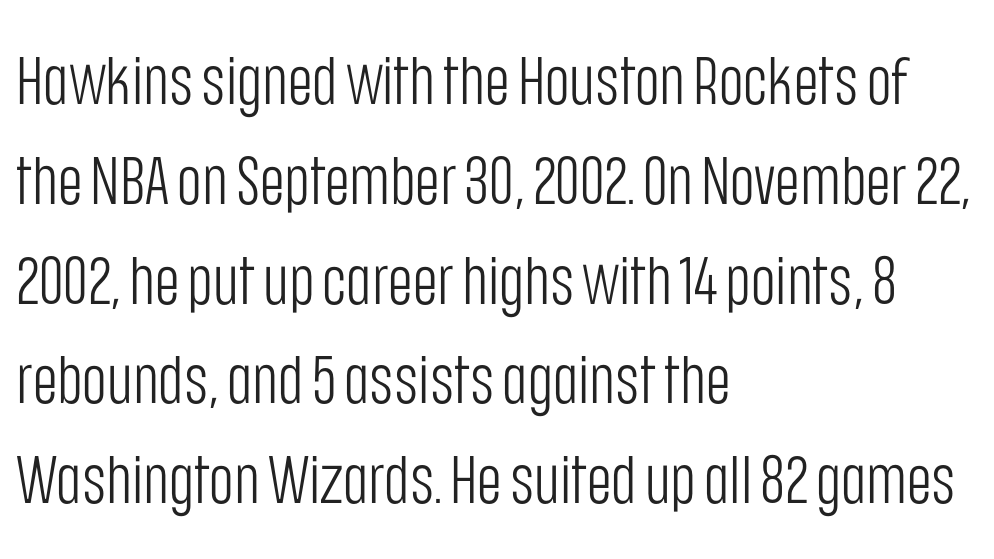
Descender tails drop into unmarked territory. Notice how descenders clear the ascenders below comfortably — that's standard leading. The typesetter chose a ragged-right arrangement here. Nothing heavy about these letters — not bold at all. The gaps between neighbouring characters are ordinary and unremarkable. Font category for this specimen: sans-serif.
